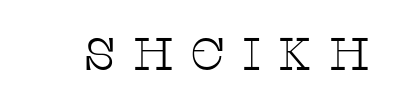
Q: Is the text bold? A: No.
Q: Is the text italic (slanted)? A: No, it is upright.
Q: Is the typeface a serif or a sans-serif typeface? A: Serif.
Q: Is the text underlined? A: No.
Q: Is the spacing between letters normal or unusually wide? A: Unusually wide.
Q: Width (condensed, normal, or wide)? A: Wide.
Q: Stroke contrast? A: Low.
Q: x-height? A: Large.
Q: Monospaced? A: No.
